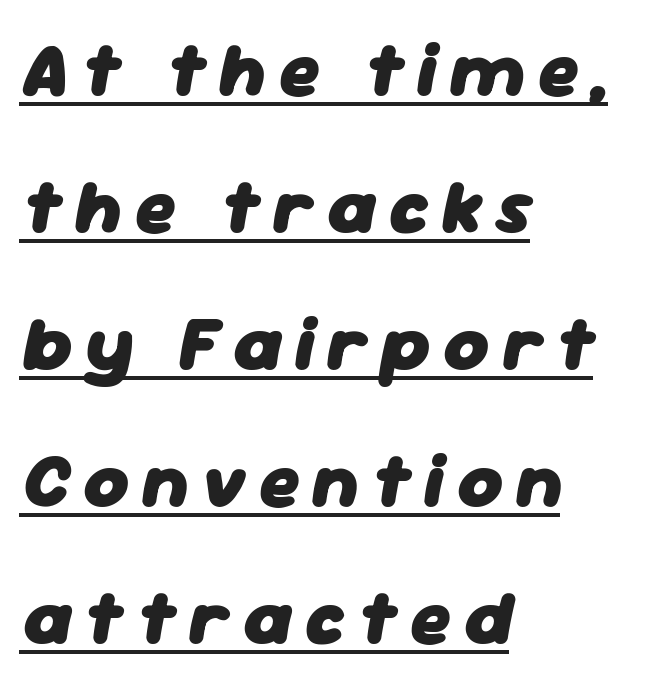
Q: Is the text bold? A: Yes.
Q: Is the text italic (slanted)? A: Yes, it leans right by about 11 degrees.
Q: Is the text underlined? A: Yes.
Q: How is the paragraph aligned? A: Left-aligned.
Q: Width (condensed, normal, or wide)? A: Normal.
Q: Stroke contrast? A: Low.
Q: x-height? A: Medium.
Q: Monospaced? A: No.
